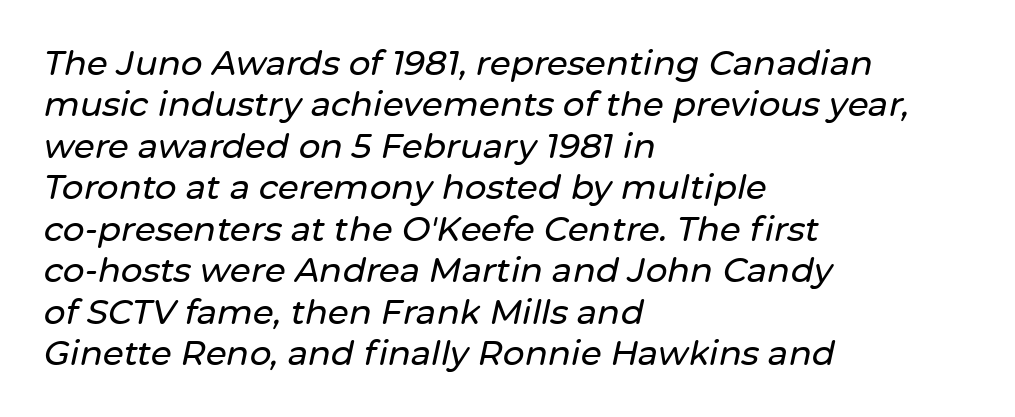
{"italic": "yes", "lean": "right", "slant_degrees": 12, "width": "normal", "stroke_contrast": "low", "x_height": "medium", "monospaced": "no", "underline": "no", "align": "left", "line_spacing_ratio": 1.22, "letter_spacing": "normal", "letter_spacing_em": 0.0, "glyph_px": 34}
